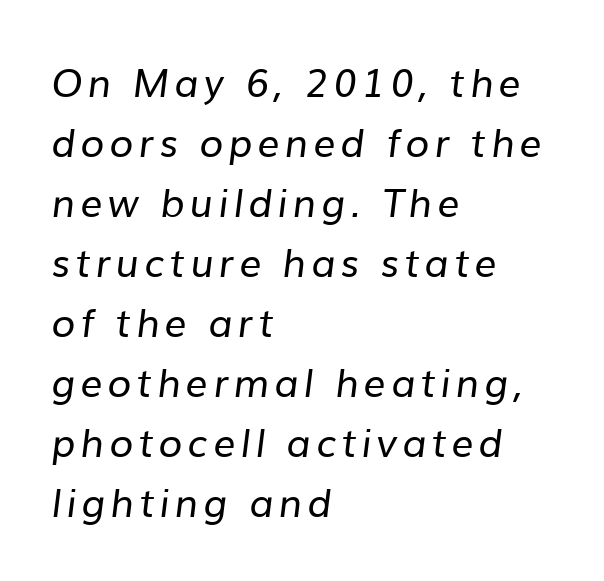
Casual observation: everything's shoved over to the left. These lines are rendered in a variable-pitch font. Stems here are at most as thick as an everyday book face. Line spacing here is normal. Descenders hang freely into open space.
